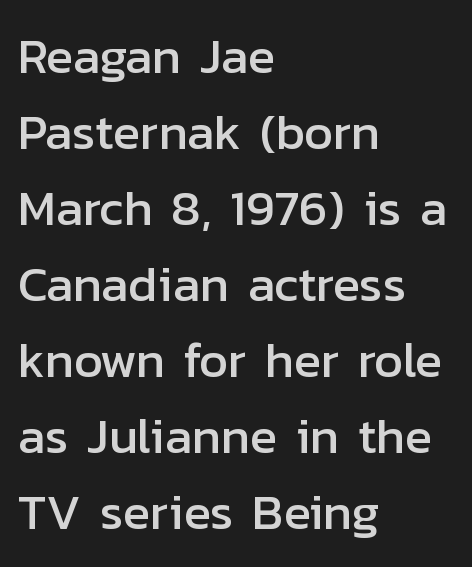
{"serif": "no", "italic": "no", "width": "normal", "stroke_contrast": "low", "x_height": "medium", "monospaced": "no", "underline": "no", "align": "left", "line_spacing": "normal", "line_spacing_ratio": 1.52, "letter_spacing": "normal", "letter_spacing_em": 0.0, "glyph_px": 50}
